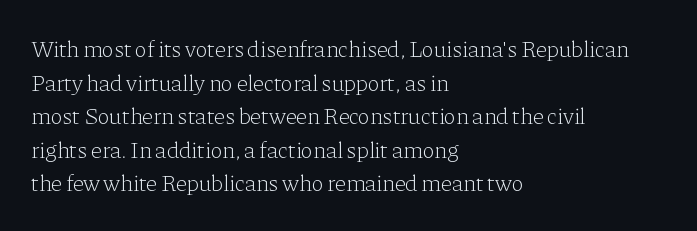
Q: Is the text bold? A: No.
Q: Is the text italic (slanted)? A: No, it is upright.
Q: Is the text underlined? A: No.
Q: How is the paragraph aligned? A: Left-aligned.
Q: Is the spacing between letters normal or unusually wide? A: Normal.
Q: Is the spacing between lines tight, normal or loose? A: Normal.
